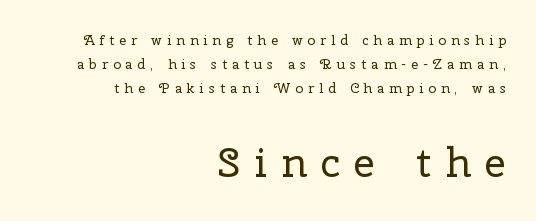
Reading top to bottom, the characters get bigger at the block break. Compared with typical body copy, the letter spacing here is much looser. Is there much room between lines? A standard amount, neither cramped nor airy. Typographically, this falls in the serif category. Heaviness? Minimal to ordinary, like unemphasized prose. Upright lettering throughout.
